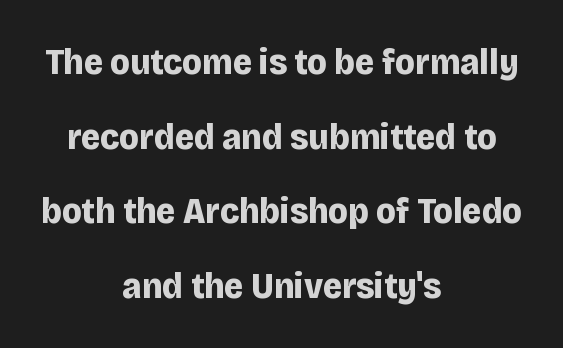
This sample has the flowing, uneven cadence of proportional lettering. The passage shown is emphatically bold. Students, note that the glyphs here touch the page at normal intervals. The font's upright variant was chosen for this text. The lines are quadded center.
